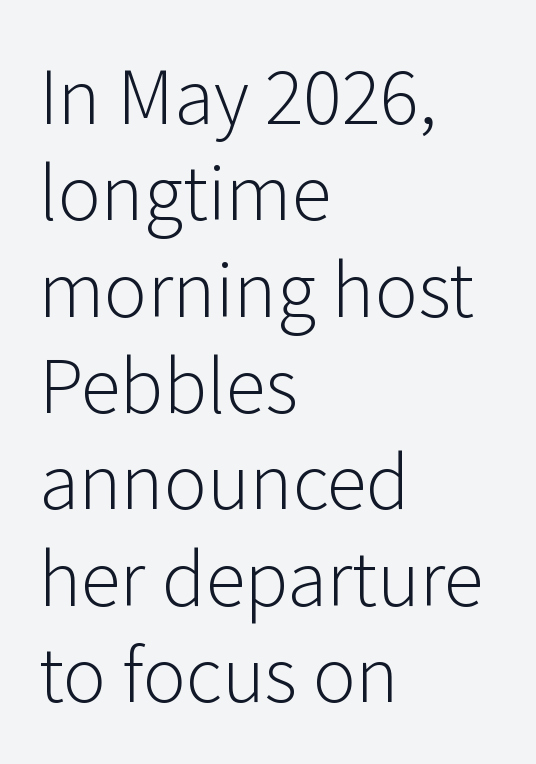
{"serif": "no", "italic": "no", "bold": "no", "weight": "light", "width": "normal", "stroke_contrast": "low", "x_height": "medium", "monospaced": "no", "underline": "no", "align": "left", "line_spacing": "normal", "line_spacing_ratio": 1.32, "letter_spacing": "normal", "letter_spacing_em": 0.0, "glyph_px": 73}
